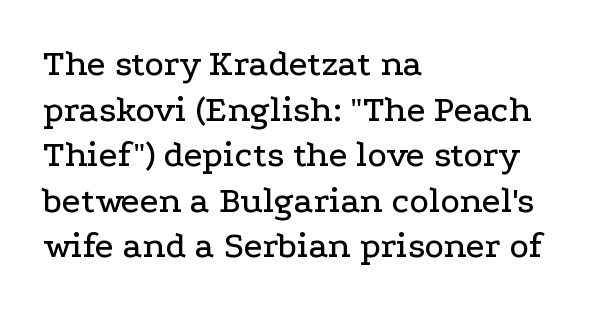
Descenders are the only things crossing below the line. Line starts are locked; line ends wander. Tall strokes in this sample are plumb rather than angled. Are there feet on the stems? There are — it's a serif. Proportional: the letters do not fall into vertical columns.
